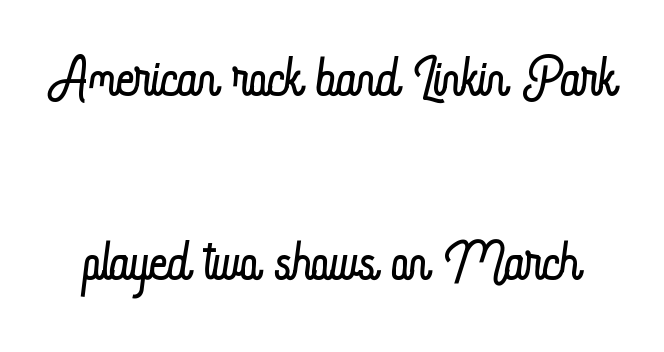
What's the leading like? Stretched, with rows far apart. Each stroke keeps to a modest, everyday thickness or less. These lines are rendered in a variable-pitch font.
